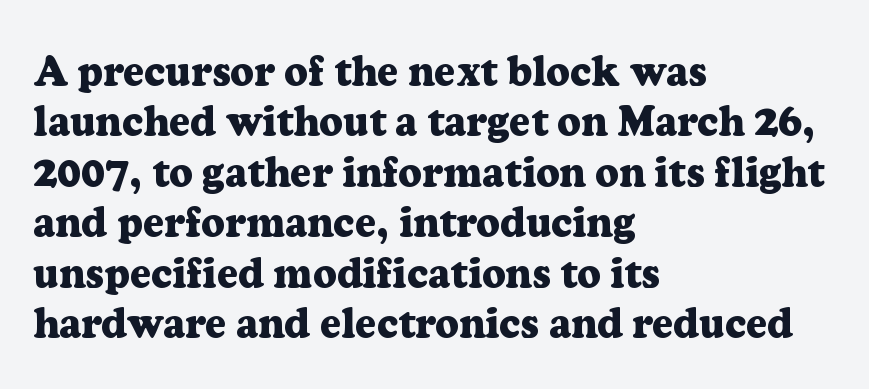
{"serif": "yes", "italic": "no", "bold": "yes", "weight": "heavy", "width": "normal", "stroke_contrast": "low", "x_height": "medium", "monospaced": "no", "underline": "no", "align": "left", "line_spacing_ratio": 1.23, "letter_spacing": "normal", "letter_spacing_em": 0.0, "glyph_px": 41}
